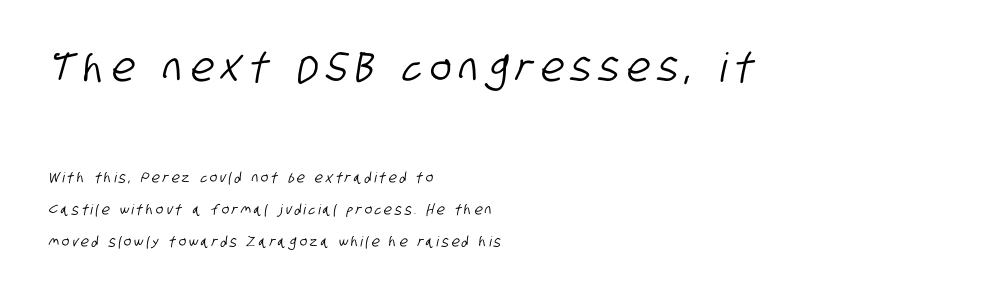
Q: Is the typeface a serif or a sans-serif typeface? A: Sans-serif.
Q: Is the text underlined? A: No.
Q: How is the paragraph aligned? A: Left-aligned.
Q: Is the spacing between letters normal or unusually wide? A: Unusually wide.
Q: Is the spacing between lines tight, normal or loose? A: Loose.
Q: Which block of text is set in a larger size, the first (top) or the second (bottom)? A: The first (top) one.
Q: Width (condensed, normal, or wide)? A: Condensed.
Q: Stroke contrast? A: Low.
Q: x-height? A: Large.
Q: Monospaced? A: No.
